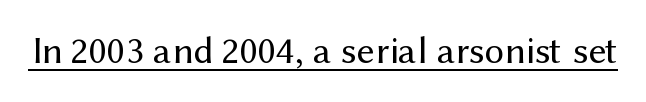
Somebody hit Ctrl+U on this one — the words are underlined. A typesetter would call this proportional, since set widths differ per character. There is no visible air inserted between adjacent glyphs. Each letter's strokes conclude bluntly, with no projecting serifs.
